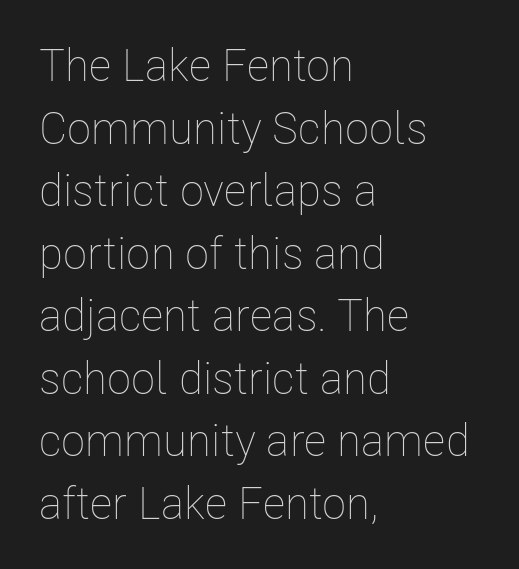
The baseline area is clear. Each letter keeps its own natural width here, so spacing adapts to shape. No extra tracking has been applied to these lines. Posture: vertical. Line starts are locked; line ends wander. A light-to-regular cut is what we see here.
